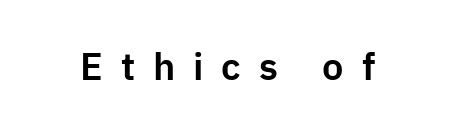
Q: Is the text italic (slanted)? A: No, it is upright.
Q: Is the typeface a serif or a sans-serif typeface? A: Sans-serif.
Q: Is the text underlined? A: No.
Q: Is the spacing between letters normal or unusually wide? A: Unusually wide.
Q: Width (condensed, normal, or wide)? A: Normal.
Q: Stroke contrast? A: Low.
Q: x-height? A: Medium.
Q: Monospaced? A: No.
